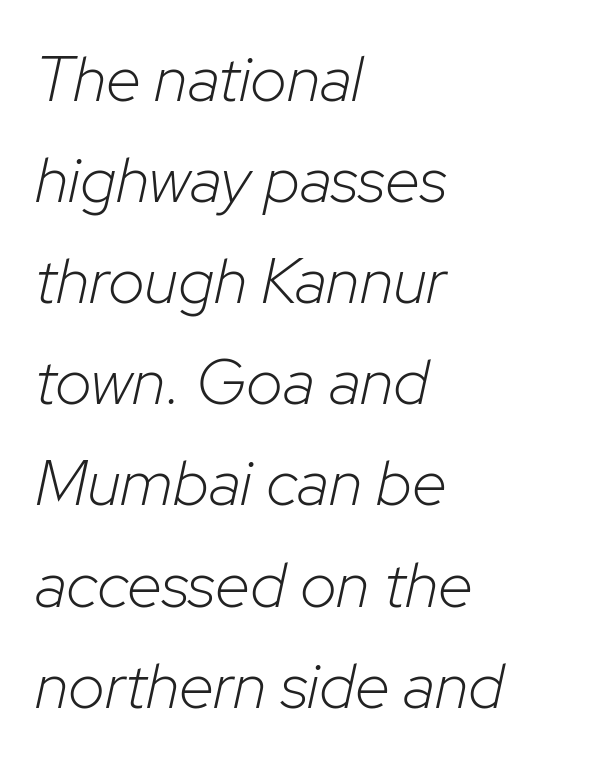
Q: Is the text bold? A: No.
Q: Is the text italic (slanted)? A: Yes, it leans right by about 12 degrees.
Q: Is the text underlined? A: No.
Q: How is the paragraph aligned? A: Left-aligned.
Q: Is the spacing between letters normal or unusually wide? A: Normal.
Q: Is the spacing between lines tight, normal or loose? A: Normal.
Q: Width (condensed, normal, or wide)? A: Normal.
Q: Stroke contrast? A: Low.
Q: x-height? A: Medium.
Q: Monospaced? A: No.
